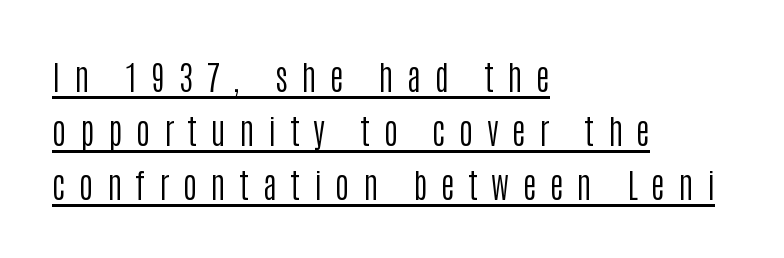
Each line starts at the same left margin while the right side varies. These characters rest on top of a visible drawn line. Observe the absence of serifs on each vertical stroke in this sample. Honestly, the letter spacing is so wide it's the main thing you notice. Looks like regular typesetting: each glyph gets only the width it needs.
